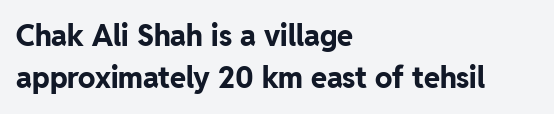
The image shows 29 px bold sans-serif type, upright; set left-aligned, normal line spacing (1.46x), normal letter spacing, not underlined; low stroke contrast and a medium x-height.
